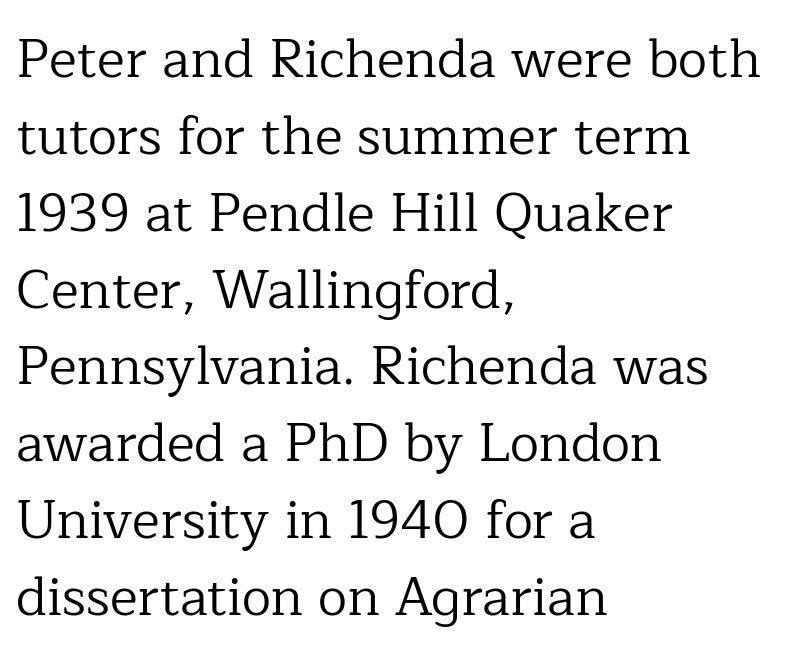
The image shows 53 px regular-weight serif type, upright; set left-aligned, normal line spacing (1.45x), normal letter spacing, not underlined; low stroke contrast and a medium x-height.
